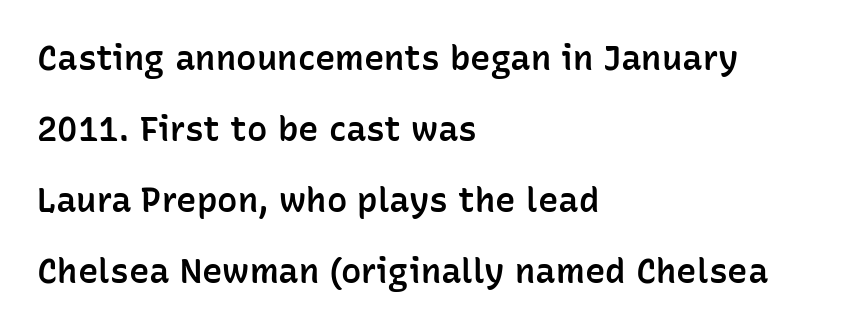
The paragraph shown leans on its left margin. It's the straight-up-and-down kind of type. The block of text is sparse from top to bottom, with ample space between rows. Words float on clear page, feet unadorned. You could not count columns in this text — the font is proportionally spaced.
